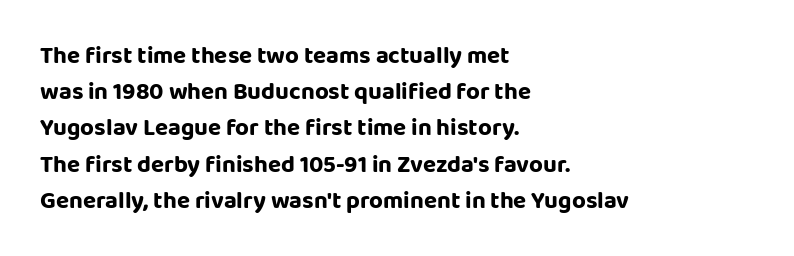
The image shows 24 px text type, upright; set left-aligned, normal line spacing (1.51x), normal letter spacing, not underlined.
